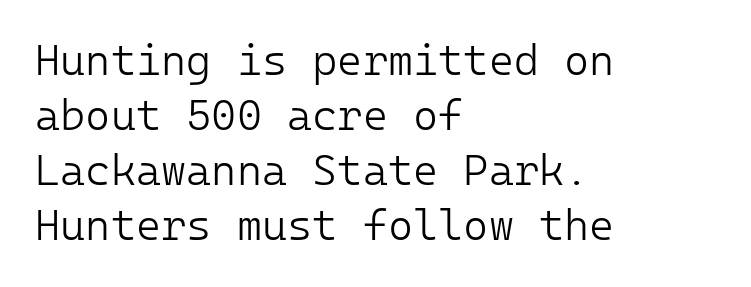
The image shows 43 px light sans-serif type, upright; set left-aligned, normal line spacing (1.28x), normal letter spacing, not underlined; low stroke contrast and a medium x-height.
